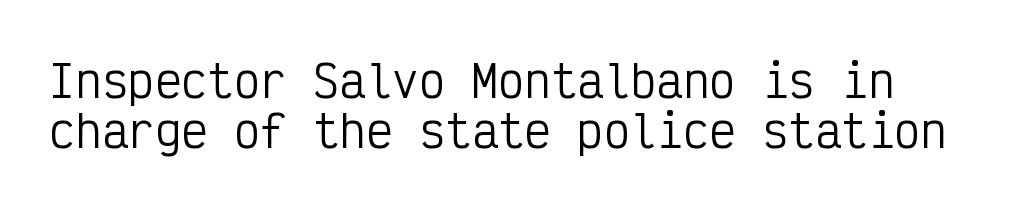
Does the type have serifs? No, each stem ends abruptly. The type sits square on the baseline with zero lean. How would I describe the line gaps? Narrow and economical. Observe the ordinary spacing: letters are neighbours, not strangers.
